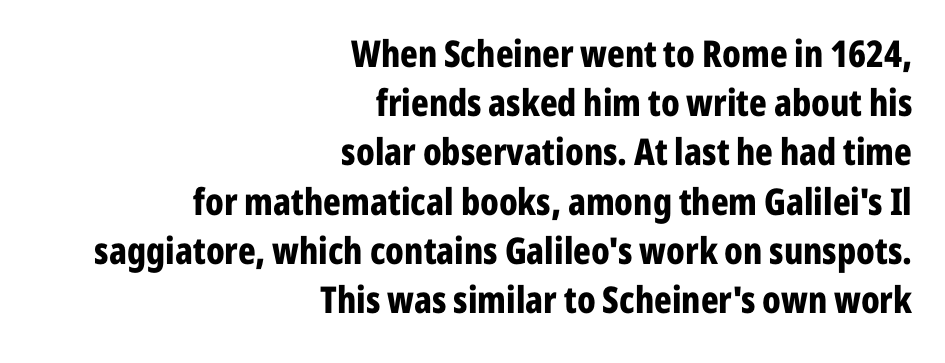
One glance says typical: line gaps are just what's usual. The typesetter chose a ragged-left arrangement here. Posture: vertical. Do the characters align in a grid? No, the font is proportional. This rendering features lettering with no underline.
